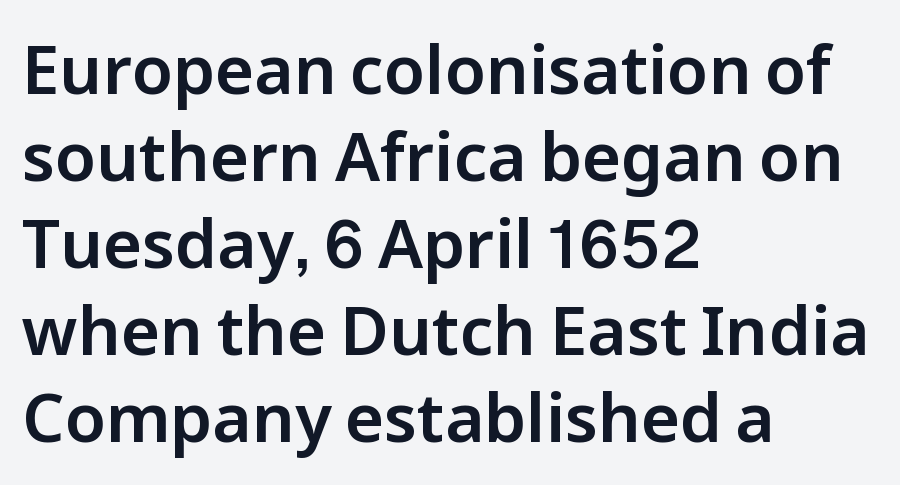
The image shows 67 px sans-serif type, upright; set left-aligned, normal line spacing (1.3x), normal letter spacing, not underlined; low stroke contrast and a medium x-height.
